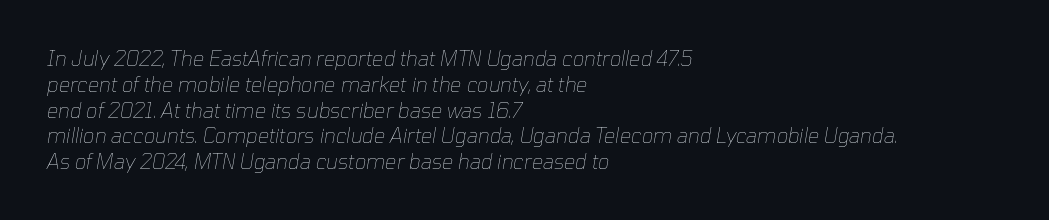
Vertical spacing — default. Caption: face not bold, strokes unweighted. When letters slant like this, we call the style italic. The specimen omits any rule beneath the text block's lines.
